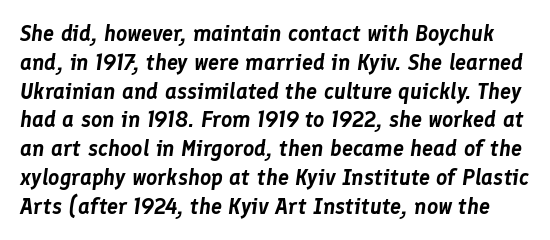
{"italic": "yes", "lean": "right", "slant_degrees": 8, "underline": "no", "line_spacing": "normal", "line_spacing_ratio": 1.31, "letter_spacing": "normal", "letter_spacing_em": 0.0, "glyph_px": 22}
